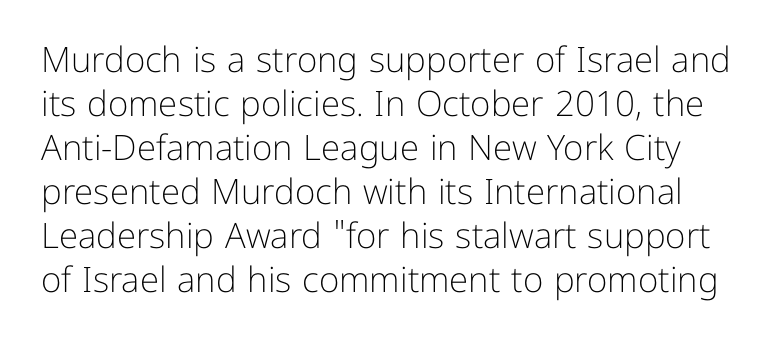
{"serif": "no", "italic": "no", "bold": "no", "weight": "light", "width": "normal", "stroke_contrast": "low", "x_height": "medium", "monospaced": "no", "underline": "no", "line_spacing": "normal", "line_spacing_ratio": 1.26, "letter_spacing": "normal", "letter_spacing_em": 0.0, "glyph_px": 35}
